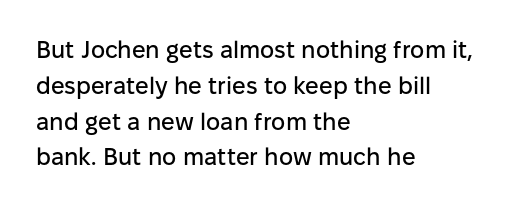
The image shows 24 px text type, upright; set left-aligned, normal line spacing (1.49x), normal letter spacing, not underlined.
